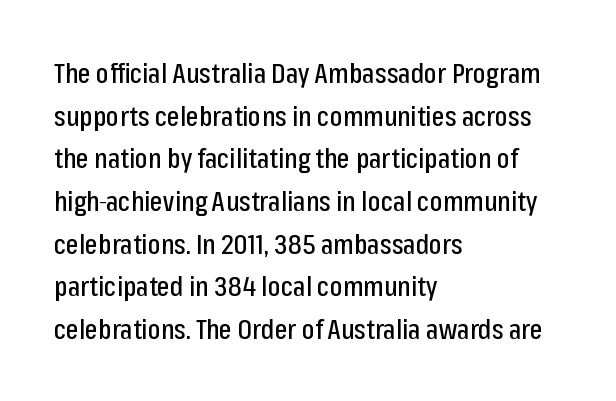
Q: Is the text italic (slanted)? A: No, it is upright.
Q: Is the text underlined? A: No.
Q: How is the paragraph aligned? A: Left-aligned.
Q: Is the spacing between letters normal or unusually wide? A: Normal.
Q: Is the spacing between lines tight, normal or loose? A: Normal.
